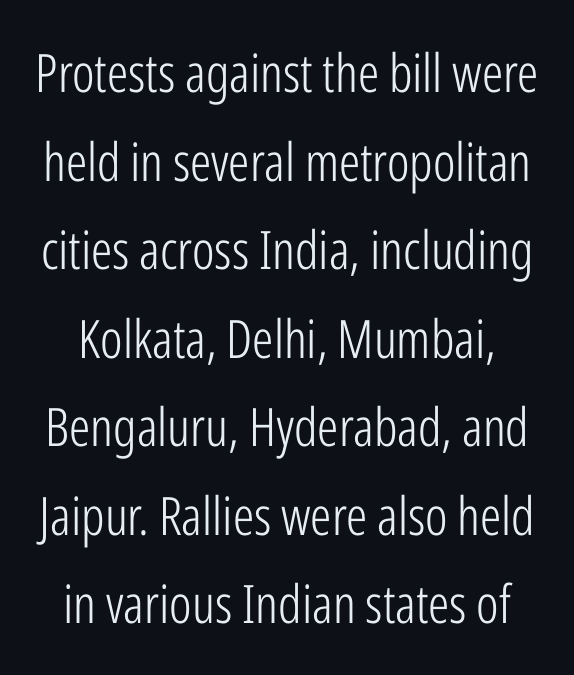
Q: Is the text bold? A: No.
Q: Is the text italic (slanted)? A: No, it is upright.
Q: Is the typeface a serif or a sans-serif typeface? A: Sans-serif.
Q: Is the text underlined? A: No.
Q: Is the spacing between letters normal or unusually wide? A: Normal.
Q: Is the spacing between lines tight, normal or loose? A: Normal.
Q: Width (condensed, normal, or wide)? A: Condensed.
Q: Stroke contrast? A: Low.
Q: x-height? A: Medium.
Q: Monospaced? A: No.
